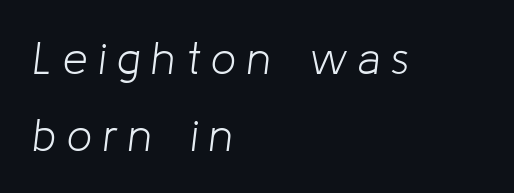
The image shows 44 px light type, italic (leaning right); set left-aligned, line spacing 1.75x, unusually wide letter spacing (+0.25 em), not underlined; low stroke contrast and a medium x-height.
